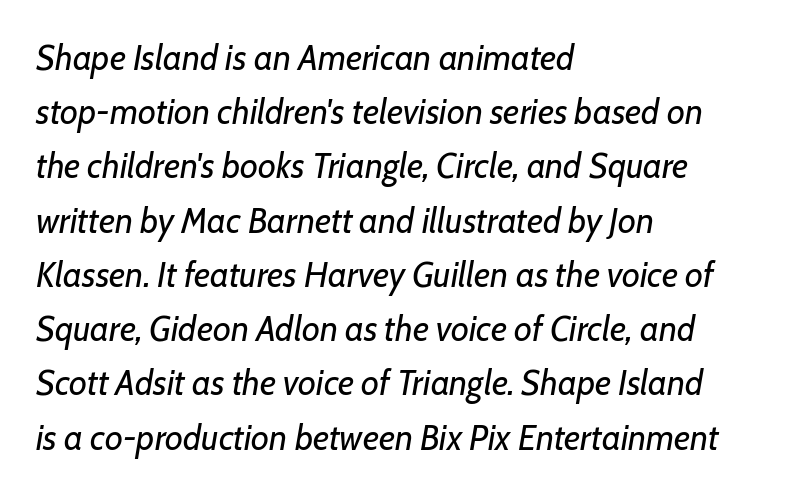
{"italic": "yes", "lean": "right", "slant_degrees": 7, "bold": "no", "weight": "regular", "width": "normal", "stroke_contrast": "low", "x_height": "medium", "monospaced": "no", "underline": "no", "align": "left", "line_spacing": "normal", "line_spacing_ratio": 1.55, "letter_spacing": "normal", "letter_spacing_em": 0.0, "glyph_px": 35}
